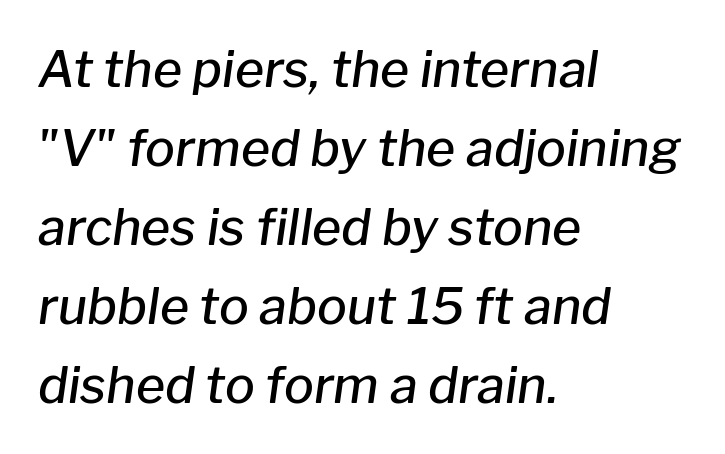
The image shows 50 px semibold type, italic (leaning right); set left-aligned, normal line spacing (1.58x), normal letter spacing, not underlined; low stroke contrast and a medium x-height.
